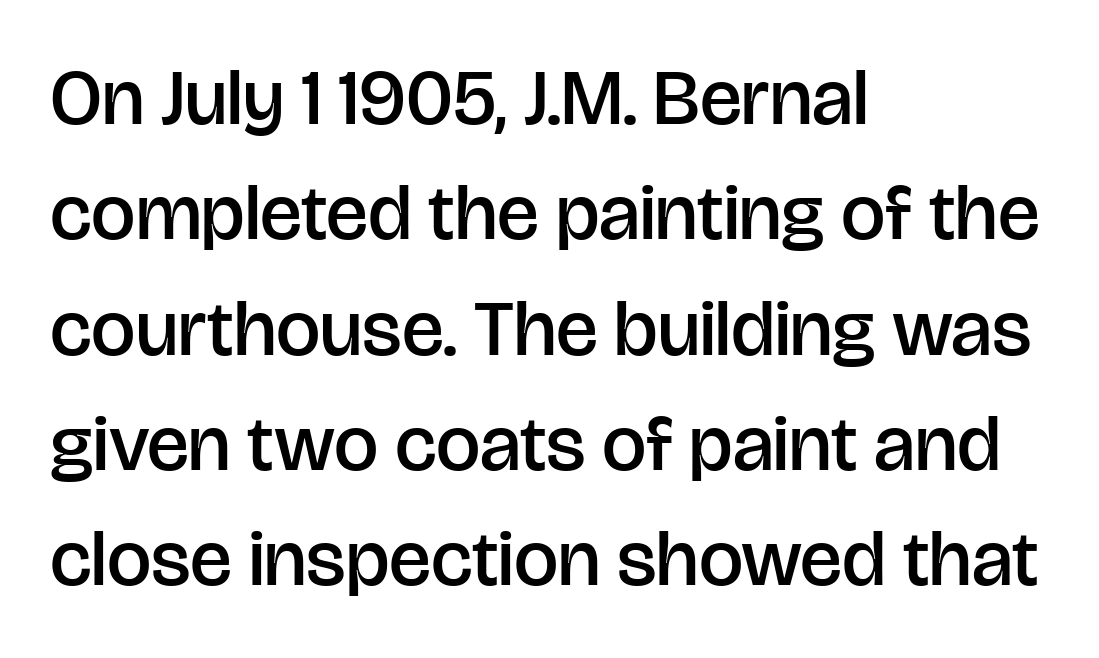
{"serif": "no", "italic": "no", "bold": "semi", "weight": "semibold", "width": "normal", "stroke_contrast": "low", "x_height": "large", "monospaced": "no", "underline": "no", "align": "left", "line_spacing": "normal", "line_spacing_ratio": 1.46, "letter_spacing": "normal", "letter_spacing_em": 0.0, "glyph_px": 79}
